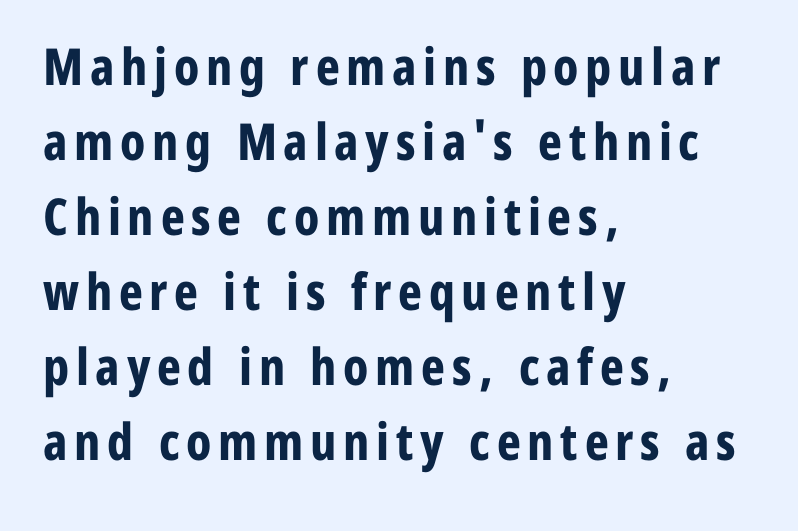
The image shows 51 px bold, condensed sans-serif type, upright; set left-aligned, normal line spacing (1.47x), not underlined; low stroke contrast and a medium x-height.
